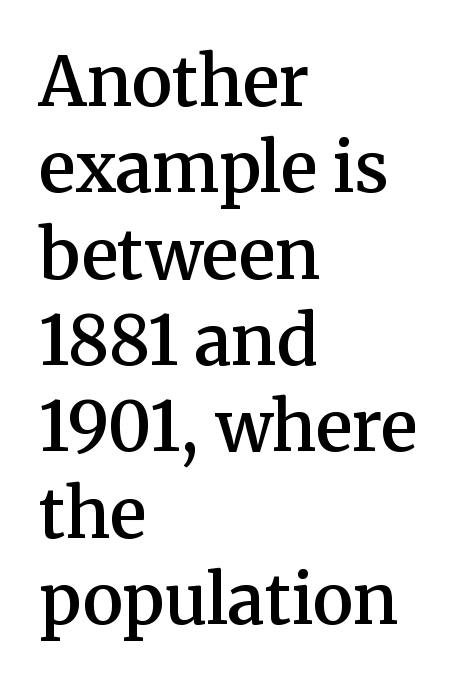
The image shows 68 px semibold serif type, upright; set left-aligned, normal line spacing (1.27x), normal letter spacing, not underlined; medium stroke contrast and a medium x-height.
